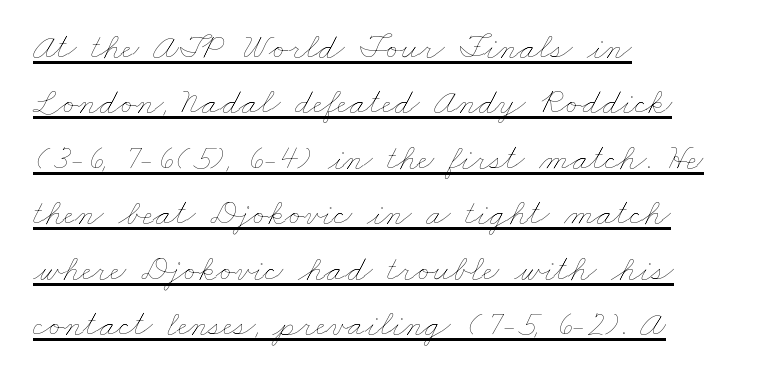
Q: Is the text bold? A: No.
Q: Is the text underlined? A: Yes.
Q: How is the paragraph aligned? A: Left-aligned.
Q: Is the spacing between letters normal or unusually wide? A: Normal.
Q: Is the spacing between lines tight, normal or loose? A: Normal.
Q: Width (condensed, normal, or wide)? A: Wide.
Q: Stroke contrast? A: Low.
Q: x-height? A: Small.
Q: Monospaced? A: No.
